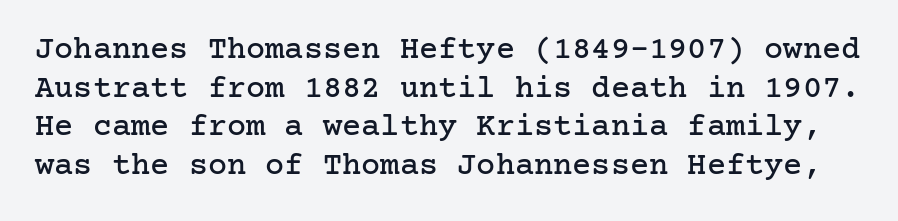
Designer's note — italics off, roman on. Tracking value appears to be zero — textbook default spacing. Little horizontal feet cap the strokes, marking this as serif type. No word sits above an underline.
